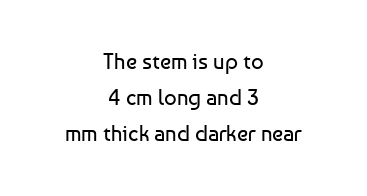
Q: Is the text bold? A: No.
Q: Is the text italic (slanted)? A: No, it is upright.
Q: Is the text underlined? A: No.
Q: How is the paragraph aligned? A: Centered.
Q: Is the spacing between letters normal or unusually wide? A: Normal.
Q: Is the spacing between lines tight, normal or loose? A: Normal.
